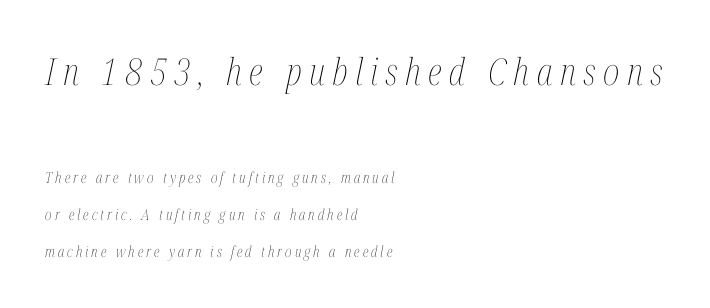
Two sizes are in play, and the larger belongs to the first block. How are the letters spaced? Widely, with obvious added tracking. The text carries the slant typical of an italic or oblique font. You could not count columns in this text — the font is proportionally spaced. Descender tails drop into unmarked territory.
